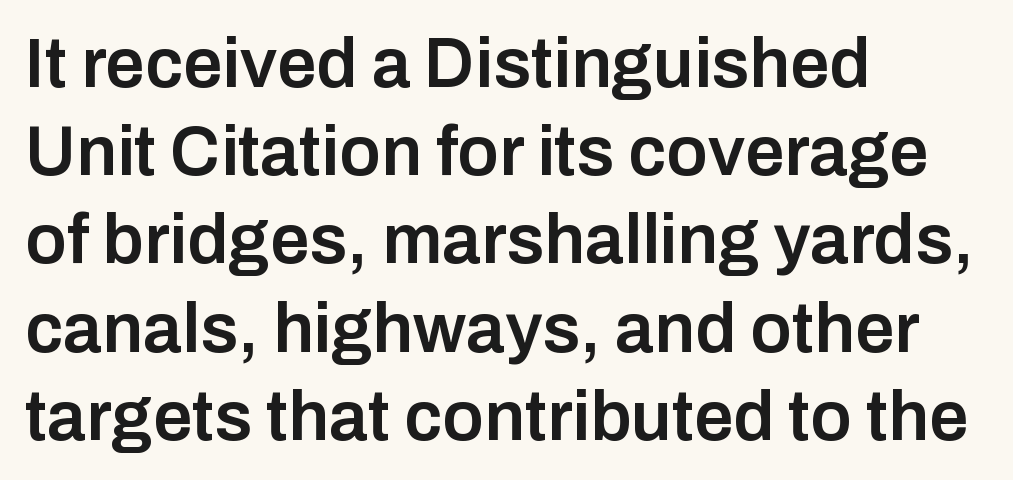
Nope, not italic — everything's standing straight. You could not count columns in this text — the font is proportionally spaced. This sample uses a sans-serif face. Rule under the text: the space is simply empty.
